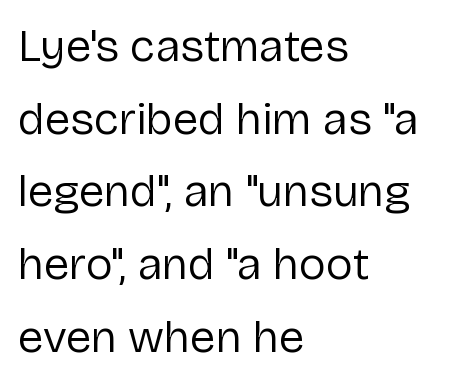
To sum up the face: it is a sans, with no serifs. Clear beneath every line of the passage. Caption: standard tracking, unaltered. A quiet, ordinary-to-light weight characterises the typeface. The letters advance in unequal steps, a hallmark of proportional type. These lines sit exactly where default settings would place them.
